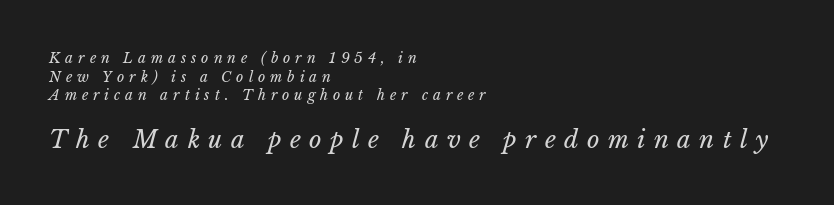
Each word looks stretched out because of the extra space between its letters. A student would notice the bottom passage is typeset larger than what precedes it. Plain, unruled lines of type. Each new line begins a customary step beneath the previous one. The compositor pushed each line to the left boundary. The weight would be labelled regular, book, light, or lighter still.
